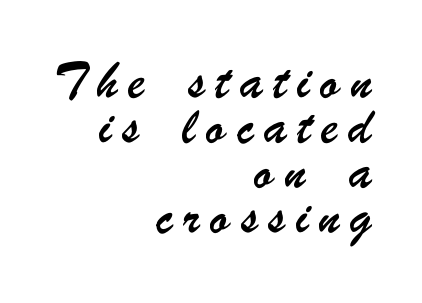
The image shows 23 px text type; set right-aligned, loose line spacing (1.95x), unusually wide letter spacing (+0.43 em), not underlined.
